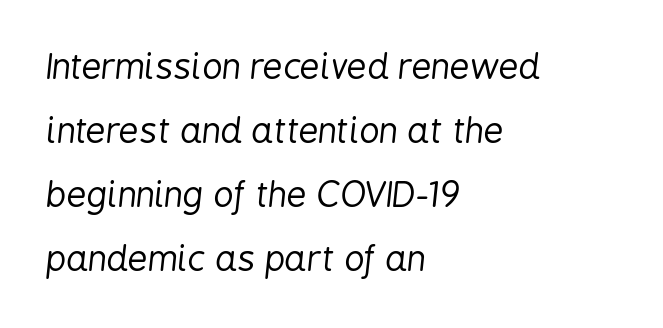
Q: Is the text bold? A: No.
Q: Is the text italic (slanted)? A: Yes, it leans right by about 6 degrees.
Q: Is the text underlined? A: No.
Q: How is the paragraph aligned? A: Left-aligned.
Q: Is the spacing between letters normal or unusually wide? A: Normal.
Q: Width (condensed, normal, or wide)? A: Condensed.
Q: Stroke contrast? A: Low.
Q: x-height? A: Medium.
Q: Monospaced? A: No.
